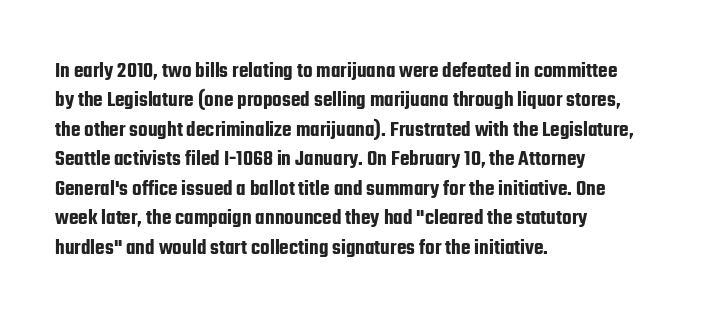
Q: Is the text italic (slanted)? A: No, it is upright.
Q: Is the text underlined? A: No.
Q: How is the paragraph aligned? A: Left-aligned.
Q: Is the spacing between letters normal or unusually wide? A: Normal.
Q: Is the spacing between lines tight, normal or loose? A: Normal.
